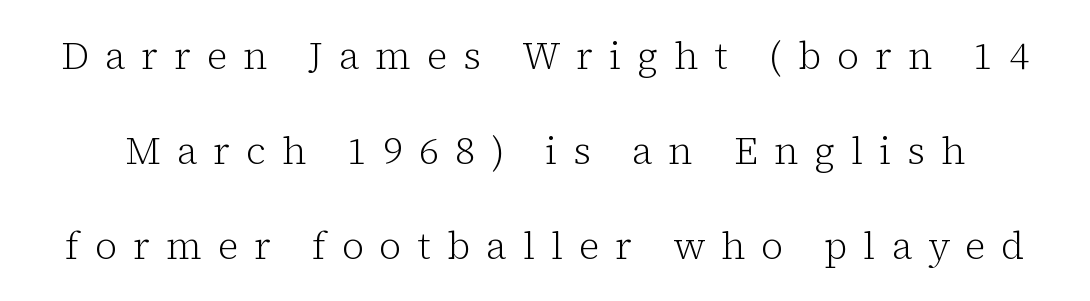
Varying glyph widths throughout — classic text-font behaviour. The strip under each line holds only bare page. Does extra space separate the letters? Yes, quite a lot of it. This is the regular roman posture of the typeface.
